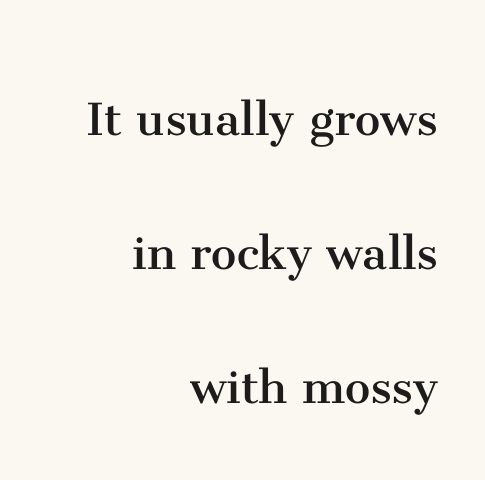
Q: Is the text bold? A: No.
Q: Is the text italic (slanted)? A: No, it is upright.
Q: Is the typeface a serif or a sans-serif typeface? A: Serif.
Q: Is the text underlined? A: No.
Q: How is the paragraph aligned? A: Right-aligned.
Q: Is the spacing between letters normal or unusually wide? A: Normal.
Q: Is the spacing between lines tight, normal or loose? A: Loose.
Q: Width (condensed, normal, or wide)? A: Normal.
Q: Stroke contrast? A: Medium.
Q: x-height? A: Medium.
Q: Monospaced? A: No.
